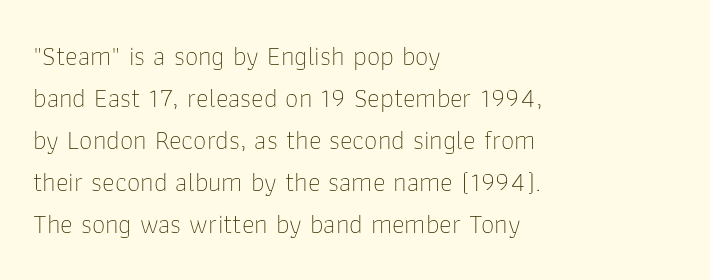
Each new line begins a customary step beneath the previous one. The passage shown is not underscored anywhere. Weight: not bold — regular or lighter. Nope, not italic — everything's standing straight. A classic flush-left, rag-right setting is used for this passage.
